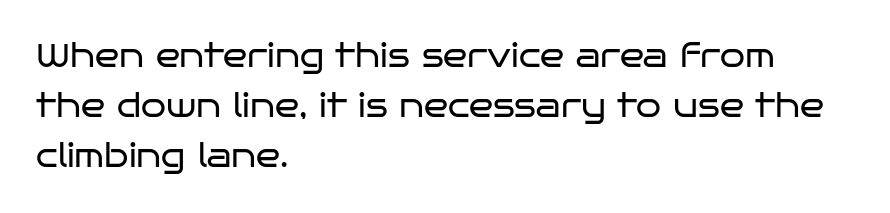
Q: Is the text bold? A: No.
Q: Is the text italic (slanted)? A: No, it is upright.
Q: Is the typeface a serif or a sans-serif typeface? A: Sans-serif.
Q: Is the text underlined? A: No.
Q: How is the paragraph aligned? A: Left-aligned.
Q: Is the spacing between letters normal or unusually wide? A: Normal.
Q: Is the spacing between lines tight, normal or loose? A: Normal.
Q: Width (condensed, normal, or wide)? A: Wide.
Q: Stroke contrast? A: Low.
Q: x-height? A: Large.
Q: Monospaced? A: No.
